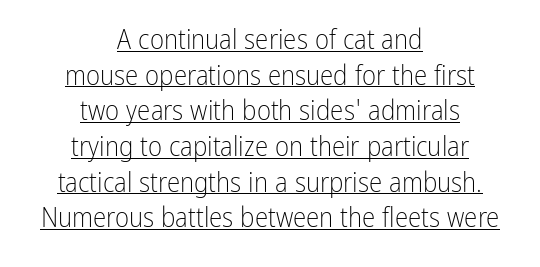
{"italic": "no", "bold": "no", "underline": "yes", "align": "center", "line_spacing": "normal", "line_spacing_ratio": 1.32, "letter_spacing": "normal", "letter_spacing_em": 0.0, "glyph_px": 27}
